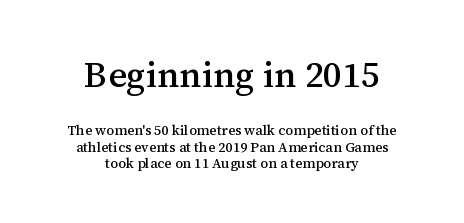
Q: Is the text italic (slanted)? A: No, it is upright.
Q: Is the typeface a serif or a sans-serif typeface? A: Serif.
Q: Is the text underlined? A: No.
Q: How is the paragraph aligned? A: Centered.
Q: Is the spacing between letters normal or unusually wide? A: Normal.
Q: Which block of text is set in a larger size, the first (top) or the second (bottom)? A: The first (top) one.
Q: Width (condensed, normal, or wide)? A: Normal.
Q: Stroke contrast? A: Medium.
Q: x-height? A: Medium.
Q: Monospaced? A: No.
